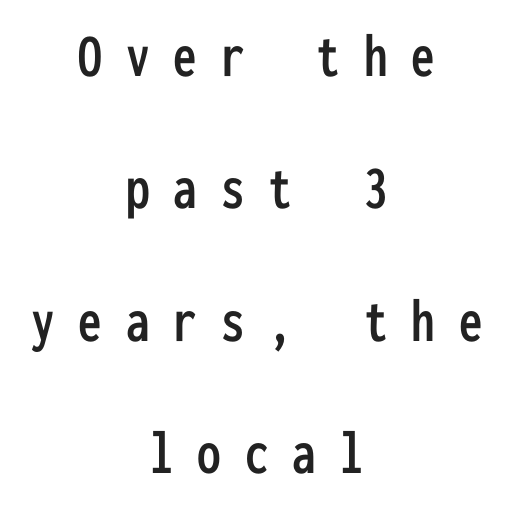
{"serif": "no", "italic": "no", "width": "condensed", "stroke_contrast": "low", "x_height": "medium", "monospaced": "yes", "underline": "no", "align": "center", "line_spacing": "loose", "line_spacing_ratio": 2.1, "letter_spacing": "wide", "letter_spacing_em": 0.38, "glyph_px": 63}
